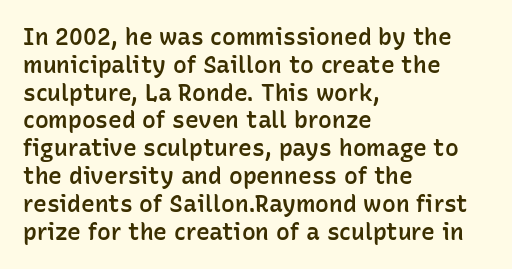
The image shows 23 px text type, upright; set left-aligned, line spacing 1.21x, normal letter spacing, not underlined.
